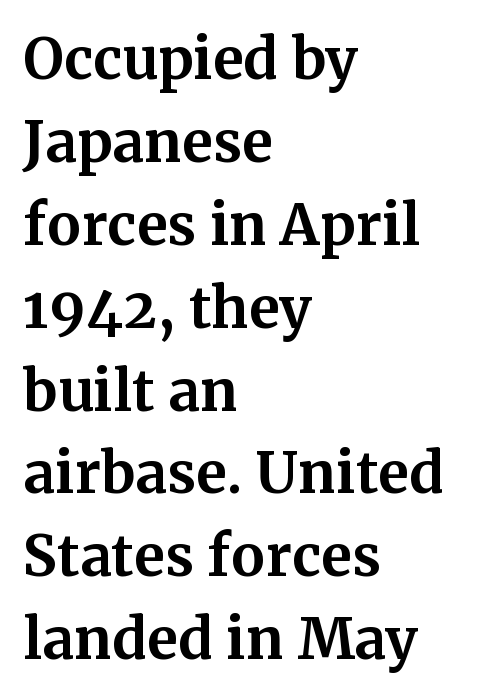
Q: Is the text bold? A: Yes.
Q: Is the text italic (slanted)? A: No, it is upright.
Q: Is the typeface a serif or a sans-serif typeface? A: Serif.
Q: Is the text underlined? A: No.
Q: How is the paragraph aligned? A: Left-aligned.
Q: Is the spacing between letters normal or unusually wide? A: Normal.
Q: Is the spacing between lines tight, normal or loose? A: Normal.
Q: Width (condensed, normal, or wide)? A: Normal.
Q: Stroke contrast? A: Medium.
Q: x-height? A: Medium.
Q: Monospaced? A: No.
